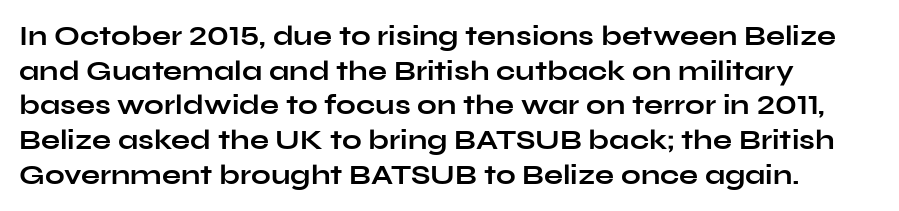
{"serif": "no", "italic": "no", "bold": "yes", "weight": "bold", "width": "wide", "stroke_contrast": "low", "x_height": "medium", "monospaced": "no", "underline": "no", "align": "left", "line_spacing_ratio": 1.24, "letter_spacing": "normal", "letter_spacing_em": 0.0, "glyph_px": 28}
